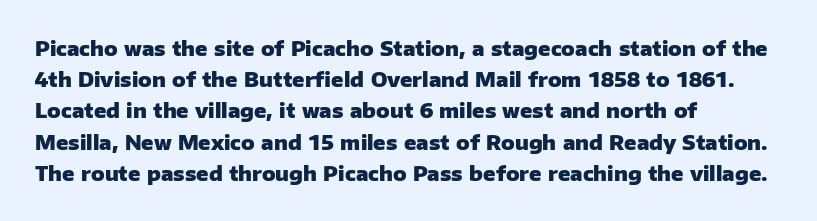
Q: Is the text bold? A: Yes.
Q: Is the text italic (slanted)? A: No, it is upright.
Q: Is the text underlined? A: No.
Q: How is the paragraph aligned? A: Left-aligned.
Q: Is the spacing between letters normal or unusually wide? A: Normal.
Q: Is the spacing between lines tight, normal or loose? A: Normal.
